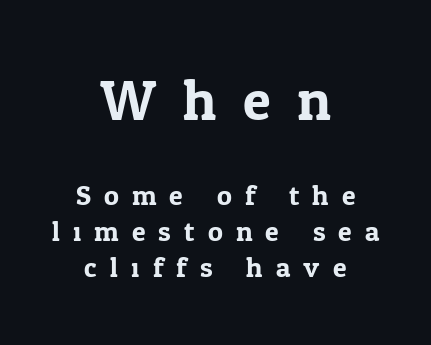
{"serif": "yes", "italic": "no", "width": "normal", "stroke_contrast": "low", "x_height": "medium", "monospaced": "no", "underline": "no", "align": "center", "line_spacing": "normal", "line_spacing_ratio": 1.3, "letter_spacing": "wide", "letter_spacing_em": 0.47, "larger_block": "first", "size_ratio": 2.04, "glyph_px": 57}
